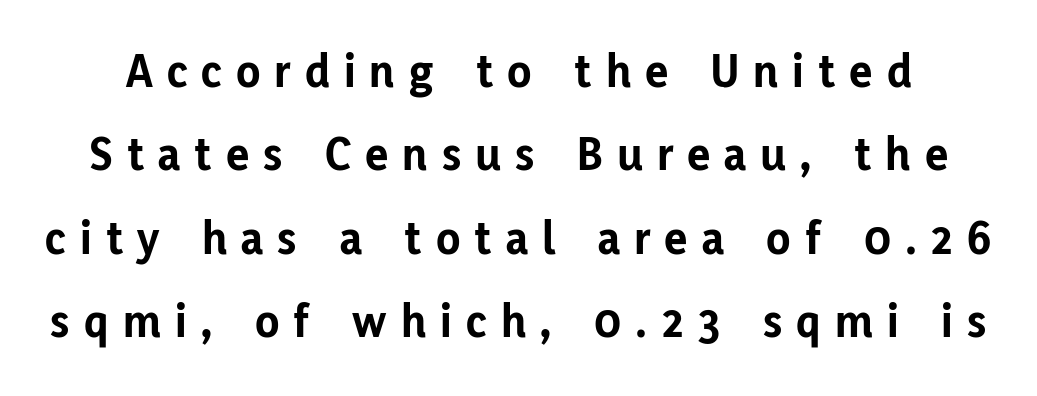
Serifs: no, the terminals of the letterforms are clean. The letters are spread apart with noticeably loose tracking. When letters stand straight like this, we call the style roman or upright. Varying glyph widths throughout — classic text-font behaviour.
